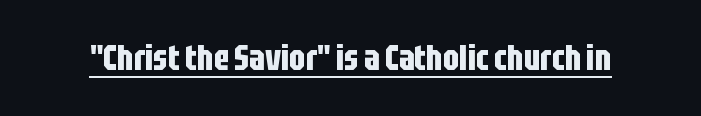
This is sans-serif lettering, the kind often seen on screens and signage. The rendering uses natural spacing where letterforms have individual widths. The axis of the letterforms is exactly vertical. I'd describe the lettering as bold — thick and assertive.
